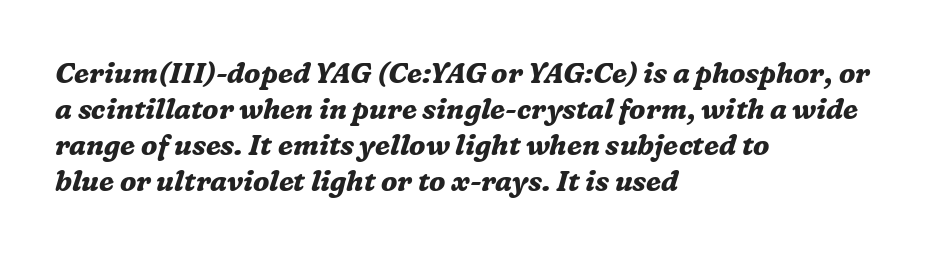
The image shows 28 px bold serif type, italic (leaning right); set left-aligned, normal line spacing (1.29x), normal letter spacing, not underlined; medium stroke contrast and a medium x-height.
